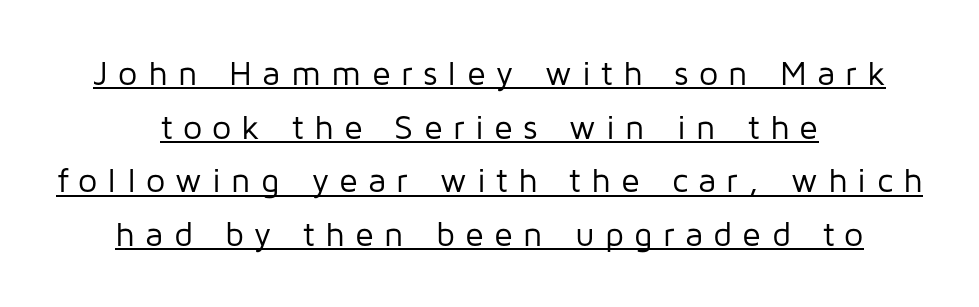
The paragraph has two soft edges and a firm central axis. The letters advance in unequal steps, a hallmark of proportional type. Observe the absence of serifs on each vertical stroke in this sample. The typesetting does not lean heavy: it is not bold.
